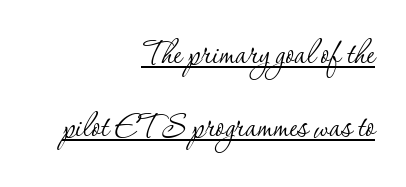
Q: Is the text bold? A: No.
Q: Is the text italic (slanted)? A: Yes.
Q: Is the typeface a serif or a sans-serif typeface? A: Serif.
Q: Is the text underlined? A: Yes.
Q: How is the paragraph aligned? A: Right-aligned.
Q: Is the spacing between letters normal or unusually wide? A: Normal.
Q: Width (condensed, normal, or wide)? A: Normal.
Q: Stroke contrast? A: Low.
Q: x-height? A: Small.
Q: Monospaced? A: No.
